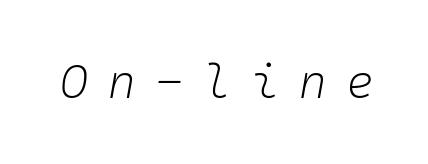
Stems here are at most as thick as an everyday book face. The foot of each line stays bare and open. Here the designer chose a console-style face with uniform glyph widths. Observe the lean: these are italic letterforms. Short note: letters widely spaced.
